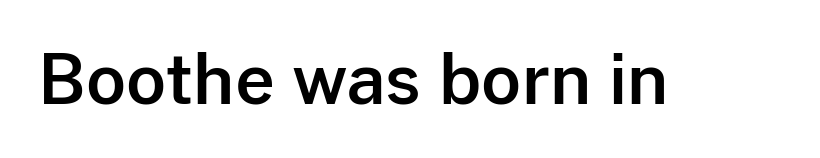
Q: Is the text italic (slanted)? A: No, it is upright.
Q: Is the typeface a serif or a sans-serif typeface? A: Sans-serif.
Q: Is the text underlined? A: No.
Q: Is the spacing between letters normal or unusually wide? A: Normal.
Q: Width (condensed, normal, or wide)? A: Normal.
Q: Stroke contrast? A: Low.
Q: x-height? A: Medium.
Q: Monospaced? A: No.
